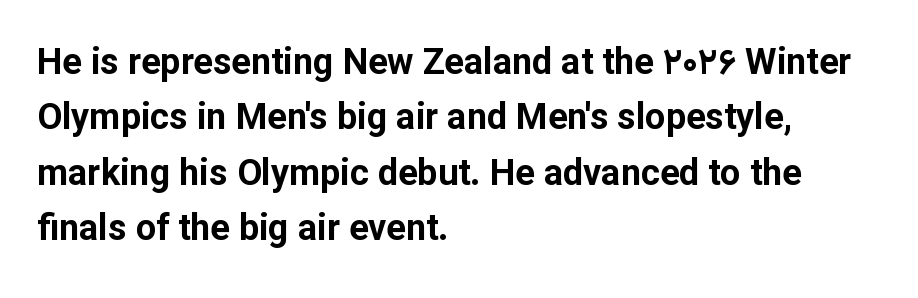
{"serif": "no", "italic": "no", "bold": "yes", "weight": "bold", "width": "normal", "stroke_contrast": "low", "x_height": "medium", "monospaced": "no", "underline": "no", "align": "left", "line_spacing": "normal", "line_spacing_ratio": 1.54, "letter_spacing": "normal", "letter_spacing_em": 0.0, "glyph_px": 36}
